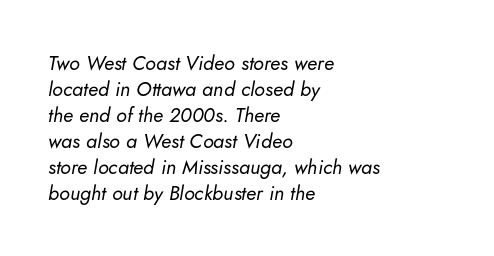
The lines in this sample share a left origin and differ only in where they stop. You can tell it's italic because the verticals aren't actually vertical. The leading is moderate, giving the passage an even texture. Plain, unruled lines of type. Tracking here is standard; glyphs follow each other at the usual distance.
